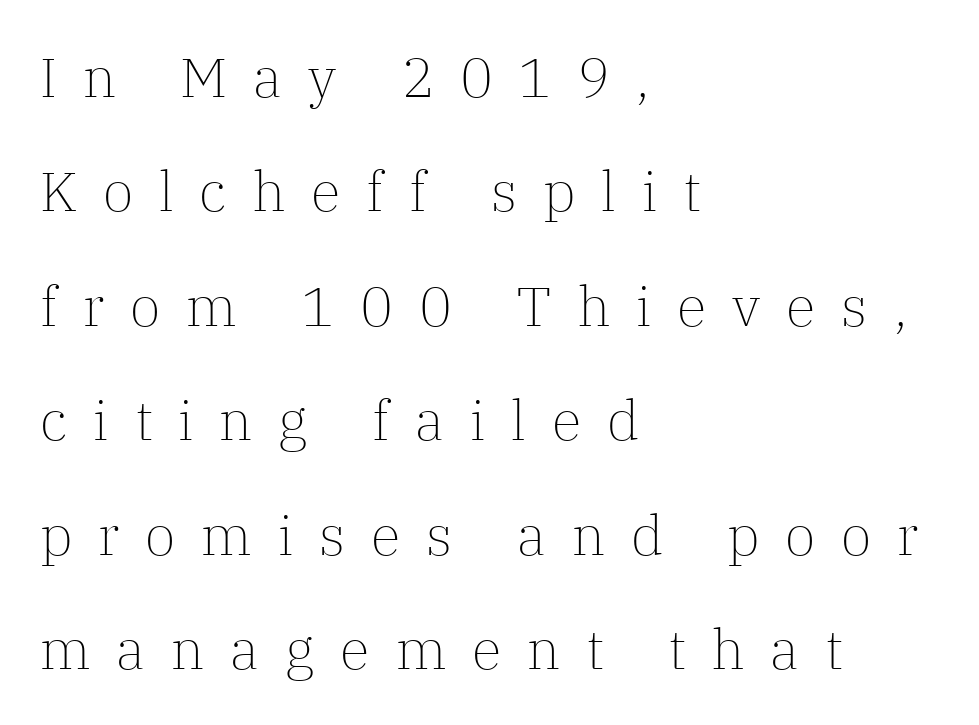
{"serif": "yes", "italic": "no", "bold": "no", "weight": "light", "width": "normal", "stroke_contrast": "low", "x_height": "medium", "monospaced": "no", "underline": "no", "align": "left", "line_spacing": "loose", "line_spacing_ratio": 2.08, "letter_spacing": "wide", "letter_spacing_em": 0.47, "glyph_px": 55}
